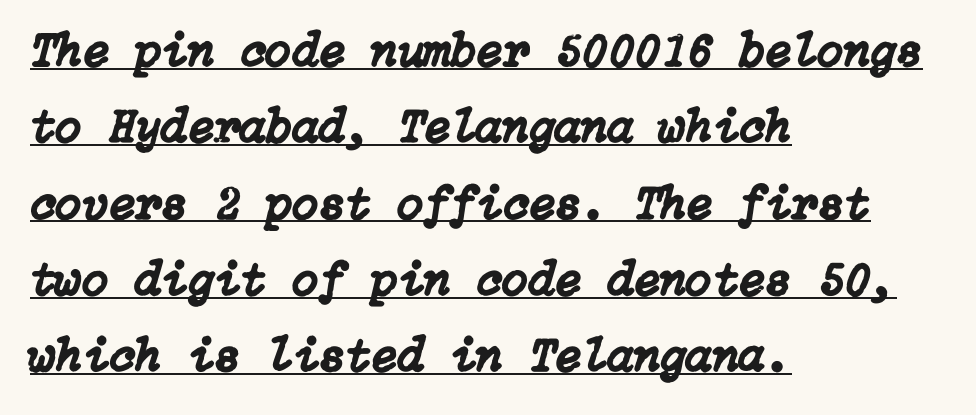
{"italic": "yes", "lean": "right", "slant_degrees": 15, "width": "normal", "stroke_contrast": "low", "x_height": "medium", "underline": "yes", "align": "left", "line_spacing": "normal", "line_spacing_ratio": 1.59, "letter_spacing": "normal", "letter_spacing_em": 0.0, "glyph_px": 48}
